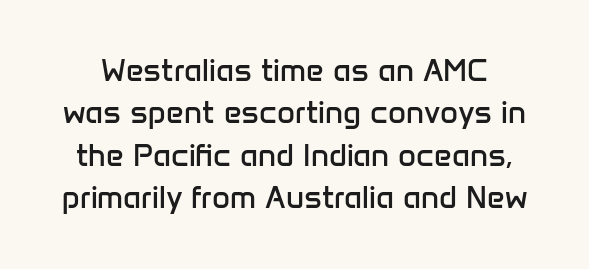
{"serif": "no", "italic": "no", "bold": "no", "weight": "regular", "width": "normal", "stroke_contrast": "low", "x_height": "medium", "monospaced": "no", "underline": "no", "line_spacing": "normal", "line_spacing_ratio": 1.37, "letter_spacing": "normal", "letter_spacing_em": 0.0, "glyph_px": 31}
